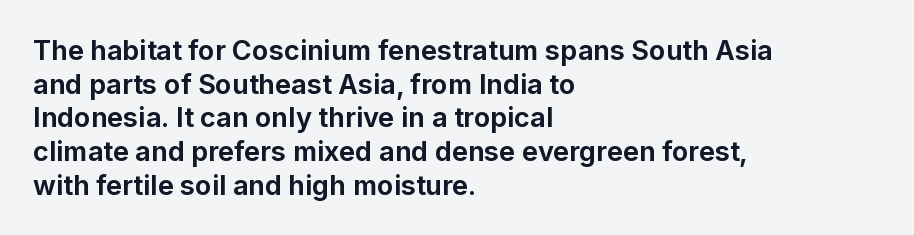
{"italic": "no", "bold": "yes", "underline": "no", "align": "left", "line_spacing": "normal", "line_spacing_ratio": 1.25, "letter_spacing": "normal", "letter_spacing_em": 0.0, "glyph_px": 27}
